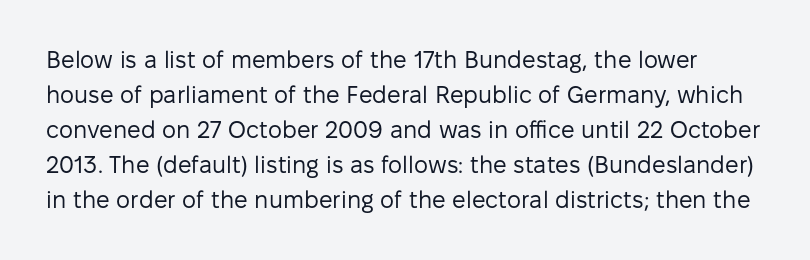
{"italic": "no", "bold": "no", "underline": "no", "line_spacing": "normal", "line_spacing_ratio": 1.46, "letter_spacing": "normal", "letter_spacing_em": 0.0, "glyph_px": 24}
